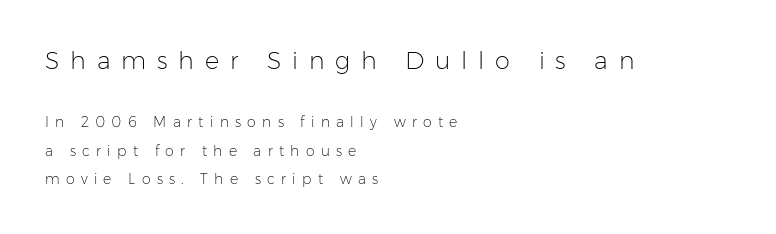
The rag falls on the right side of this text block. Rule under the text: the space is simply empty. In terms of leading, this rendering errs on the spacious side. Summary of weight: not heavy and not bold.
